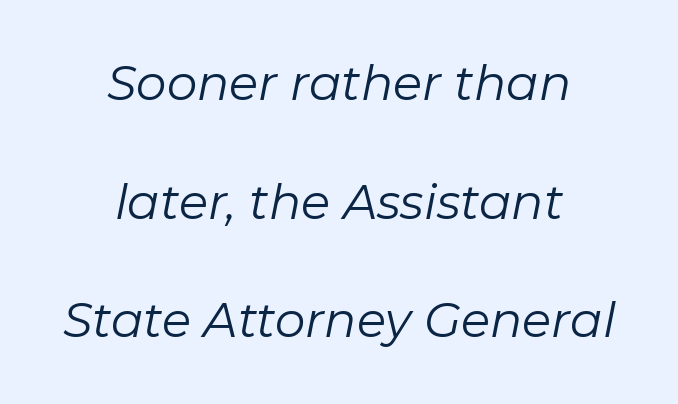
The image shows 48 px regular-weight type, italic (leaning right); set centered, loose line spacing (2.47x), normal letter spacing, not underlined; low stroke contrast and a medium x-height.
